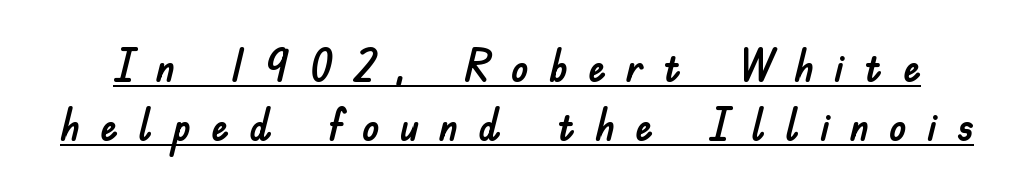
Q: Is the text italic (slanted)? A: Yes.
Q: Is the typeface a serif or a sans-serif typeface? A: Sans-serif.
Q: Is the text underlined? A: Yes.
Q: Is the spacing between letters normal or unusually wide? A: Unusually wide.
Q: Is the spacing between lines tight, normal or loose? A: Normal.
Q: Width (condensed, normal, or wide)? A: Normal.
Q: Stroke contrast? A: Low.
Q: x-height? A: Small.
Q: Monospaced? A: No.
